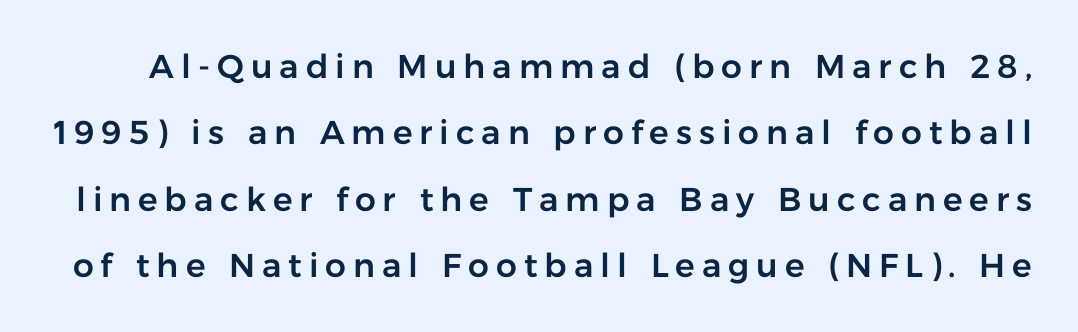
The rendering shows plain stroke endings on the letterforms — a sans-serif design. The passage shown is typed in a proportional face where columns would drift. The block of text is sparse from top to bottom, with ample space between rows. Tall strokes in this sample are plumb rather than angled. The letters are spread apart with noticeably loose tracking. The specimen omits any rule beneath the text block's lines.
